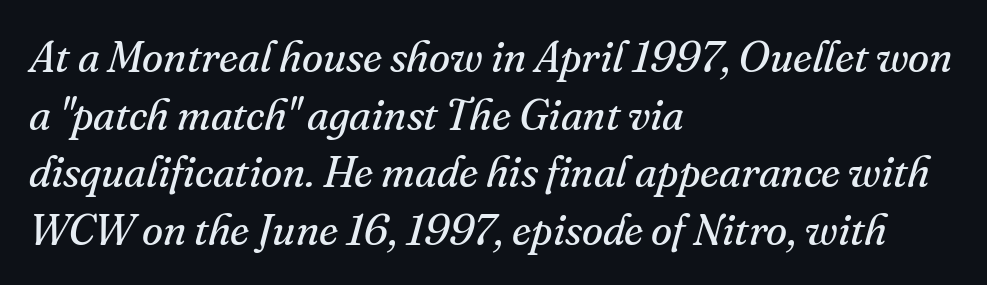
The image shows 43 px regular-weight serif type, italic (leaning right); set left-aligned, normal line spacing (1.34x), normal letter spacing, not underlined; medium stroke contrast and a small x-height.
